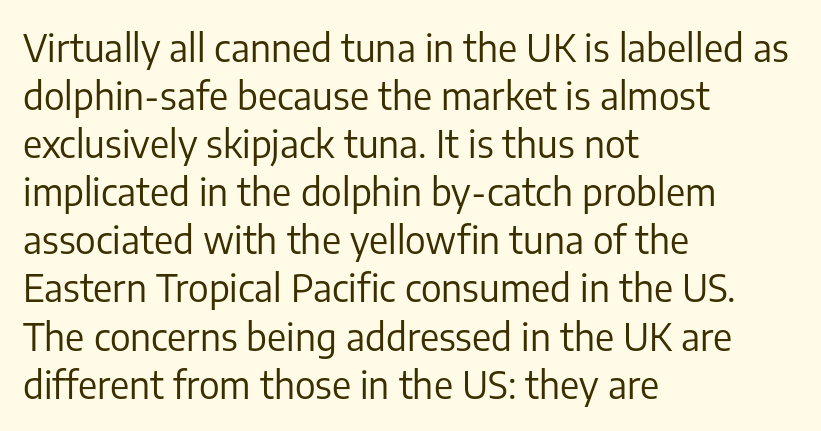
Italic: no, the glyphs are upright roman. The passage is arranged the way most books set body copy — flush left. The characters are drawn with everyday or finer stroke widths. Any mark beneath the type? The region is blank. There is no visible air inserted between adjacent glyphs. The face used here is proportionally spaced, like ordinary book or web type.
